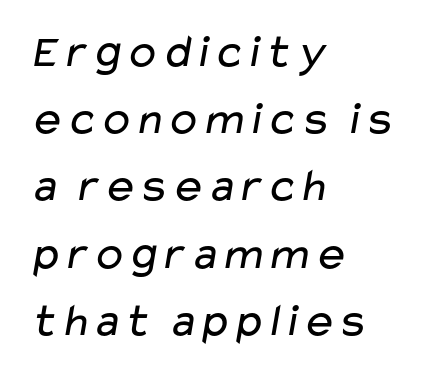
Q: Is the text bold? A: No.
Q: Is the typeface a serif or a sans-serif typeface? A: Sans-serif.
Q: Is the text underlined? A: No.
Q: How is the paragraph aligned? A: Left-aligned.
Q: Is the spacing between letters normal or unusually wide? A: Normal.
Q: Is the spacing between lines tight, normal or loose? A: Normal.
Q: Width (condensed, normal, or wide)? A: Wide.
Q: Stroke contrast? A: Low.
Q: x-height? A: Medium.
Q: Monospaced? A: No.
